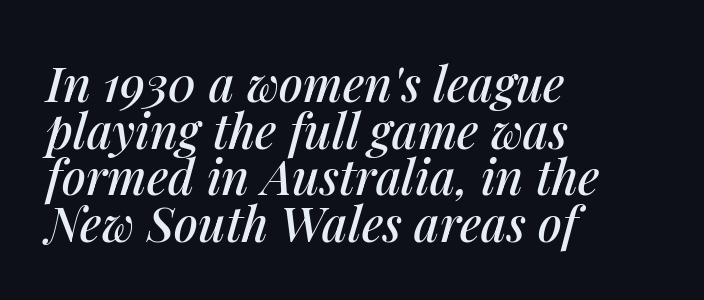
Q: Is the text italic (slanted)? A: Yes, it leans right by about 14 degrees.
Q: Is the text underlined? A: No.
Q: How is the paragraph aligned? A: Left-aligned.
Q: Is the spacing between letters normal or unusually wide? A: Normal.
Q: Is the spacing between lines tight, normal or loose? A: Tight.
Q: Width (condensed, normal, or wide)? A: Normal.
Q: Stroke contrast? A: Medium.
Q: x-height? A: Medium.
Q: Monospaced? A: No.
